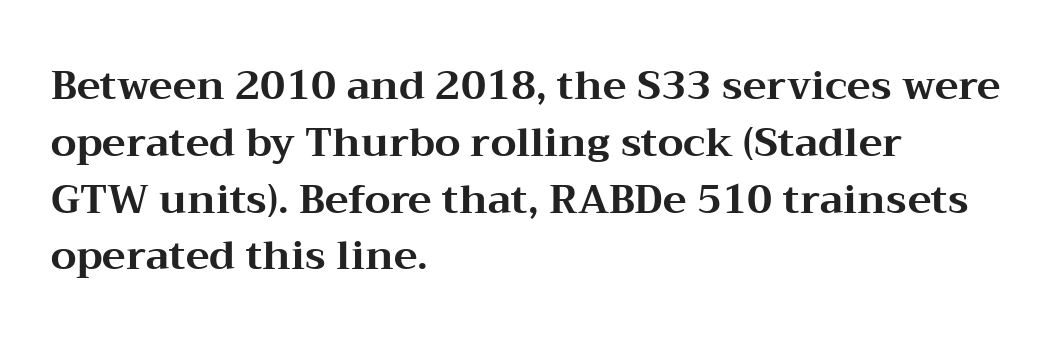
The image shows 40 px bold, wide serif type, upright; set left-aligned, normal line spacing (1.42x), normal letter spacing, not underlined; medium stroke contrast and a medium x-height.
